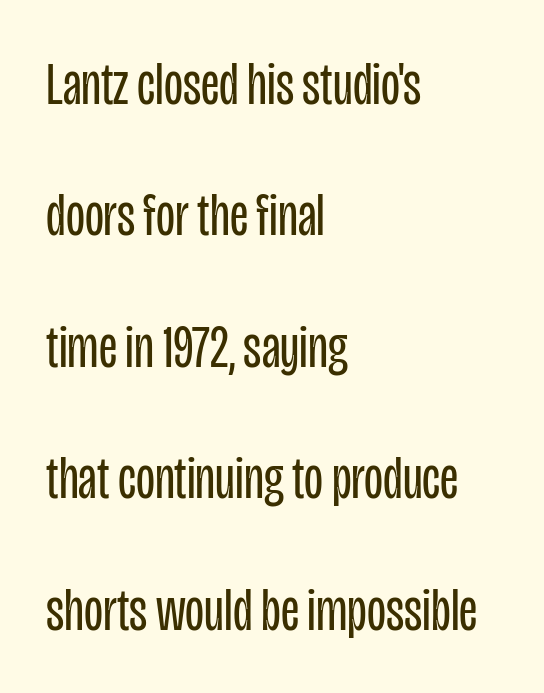
Q: Is the text bold? A: No.
Q: Is the text italic (slanted)? A: No, it is upright.
Q: Is the typeface a serif or a sans-serif typeface? A: Sans-serif.
Q: Is the text underlined? A: No.
Q: How is the paragraph aligned? A: Left-aligned.
Q: Is the spacing between letters normal or unusually wide? A: Normal.
Q: Is the spacing between lines tight, normal or loose? A: Loose.
Q: Width (condensed, normal, or wide)? A: Condensed.
Q: Stroke contrast? A: Low.
Q: x-height? A: Large.
Q: Monospaced? A: No.
